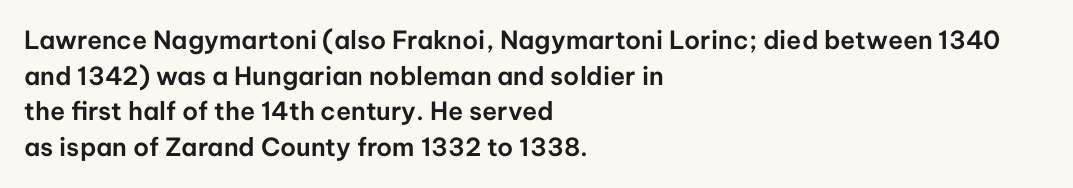
Glyph-to-glyph distance matches everyday printed text. The baseline area is clear. These lines are set flush left with a ragged right edge. Designer's note — italics off, roman on. The rendering uses a moderate line-height, typical for paragraphs.
